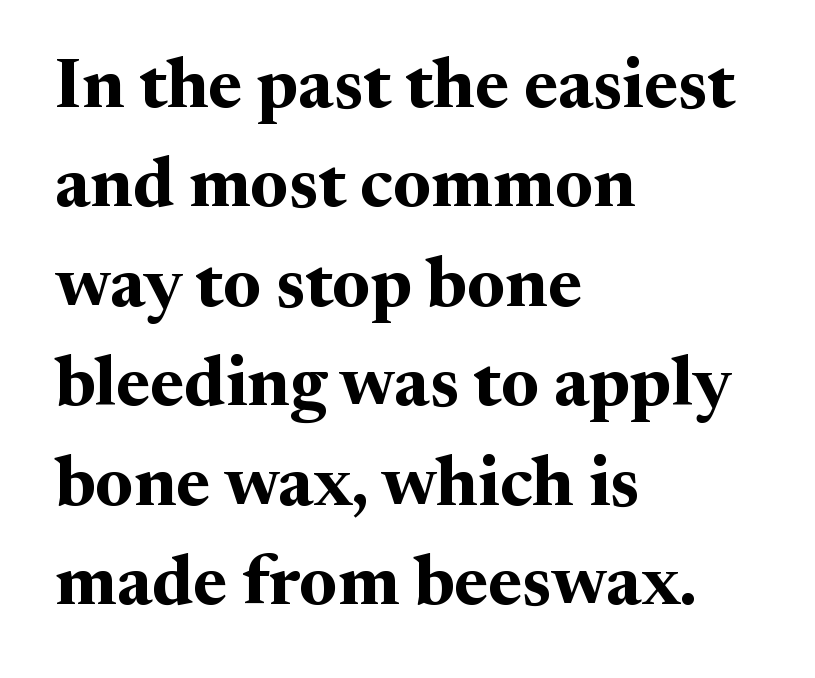
Q: Is the text bold? A: Yes.
Q: Is the text italic (slanted)? A: No, it is upright.
Q: Is the typeface a serif or a sans-serif typeface? A: Serif.
Q: Is the text underlined? A: No.
Q: How is the paragraph aligned? A: Left-aligned.
Q: Is the spacing between letters normal or unusually wide? A: Normal.
Q: Is the spacing between lines tight, normal or loose? A: Normal.
Q: Width (condensed, normal, or wide)? A: Normal.
Q: Stroke contrast? A: Medium.
Q: x-height? A: Medium.
Q: Monospaced? A: No.
